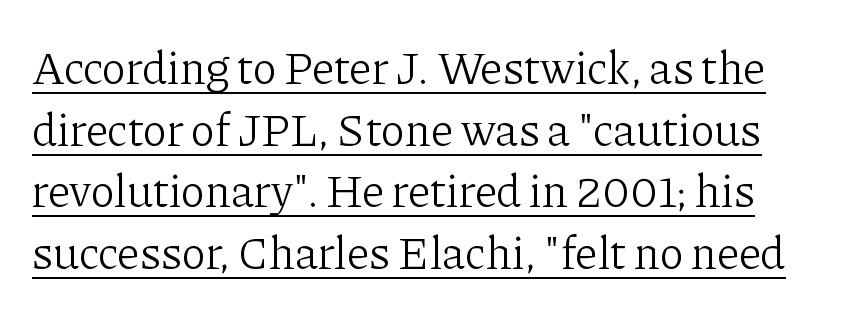
Q: Is the text bold? A: No.
Q: Is the text italic (slanted)? A: No, it is upright.
Q: Is the typeface a serif or a sans-serif typeface? A: Serif.
Q: Is the text underlined? A: Yes.
Q: Is the spacing between letters normal or unusually wide? A: Normal.
Q: Is the spacing between lines tight, normal or loose? A: Normal.
Q: Width (condensed, normal, or wide)? A: Normal.
Q: Stroke contrast? A: Low.
Q: x-height? A: Medium.
Q: Monospaced? A: No.
